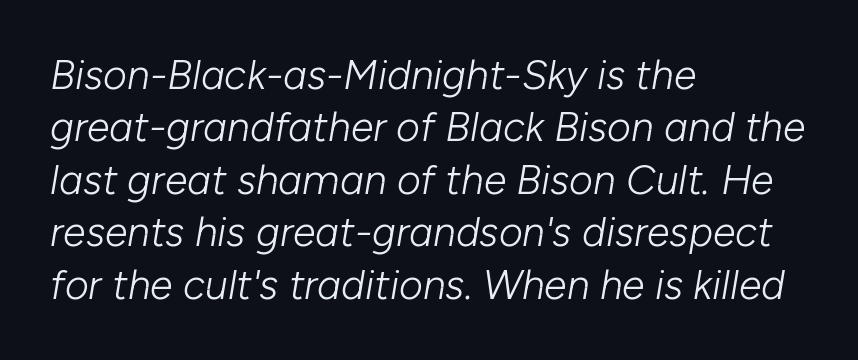
Q: Is the text bold? A: No.
Q: Is the text italic (slanted)? A: Yes, it leans right by about 10 degrees.
Q: Is the text underlined? A: No.
Q: How is the paragraph aligned? A: Left-aligned.
Q: Is the spacing between letters normal or unusually wide? A: Normal.
Q: Is the spacing between lines tight, normal or loose? A: Normal.
Q: Width (condensed, normal, or wide)? A: Normal.
Q: Stroke contrast? A: Low.
Q: x-height? A: Medium.
Q: Monospaced? A: No.
